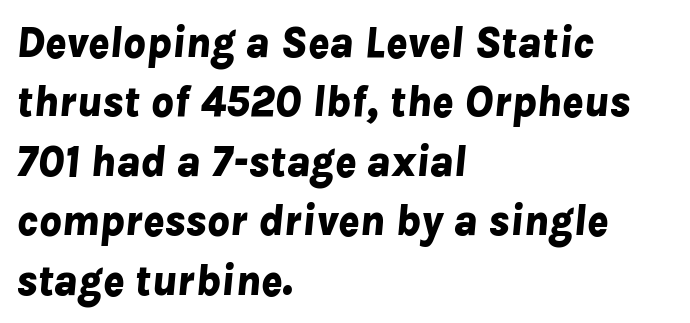
{"italic": "yes", "lean": "right", "slant_degrees": 8, "bold": "yes", "weight": "bold", "width": "normal", "stroke_contrast": "low", "x_height": "medium", "monospaced": "no", "underline": "no", "align": "left", "line_spacing": "normal", "line_spacing_ratio": 1.35, "letter_spacing": "normal", "letter_spacing_em": 0.0, "glyph_px": 44}
